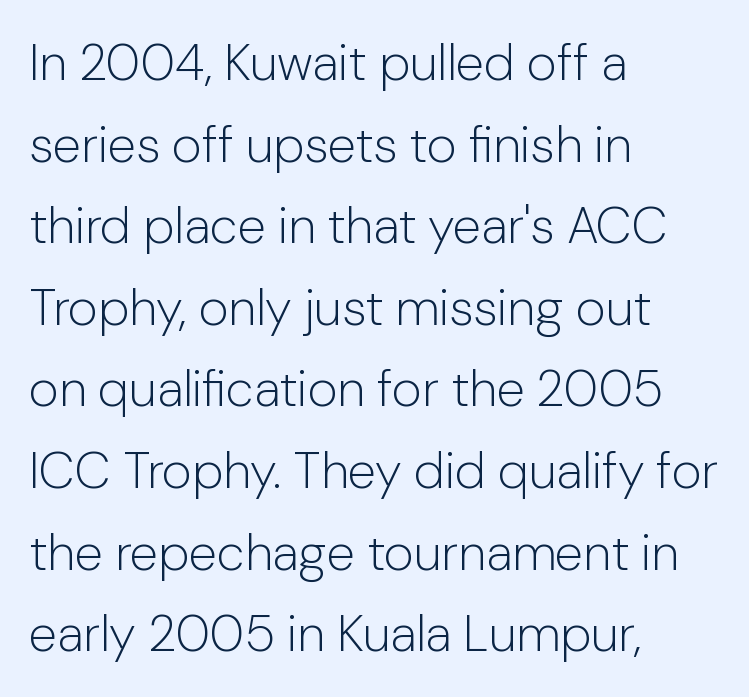
Q: Is the text bold? A: No.
Q: Is the text italic (slanted)? A: No, it is upright.
Q: Is the typeface a serif or a sans-serif typeface? A: Sans-serif.
Q: Is the text underlined? A: No.
Q: How is the paragraph aligned? A: Left-aligned.
Q: Is the spacing between letters normal or unusually wide? A: Normal.
Q: Is the spacing between lines tight, normal or loose? A: Normal.
Q: Width (condensed, normal, or wide)? A: Normal.
Q: Stroke contrast? A: Low.
Q: x-height? A: Medium.
Q: Monospaced? A: No.
